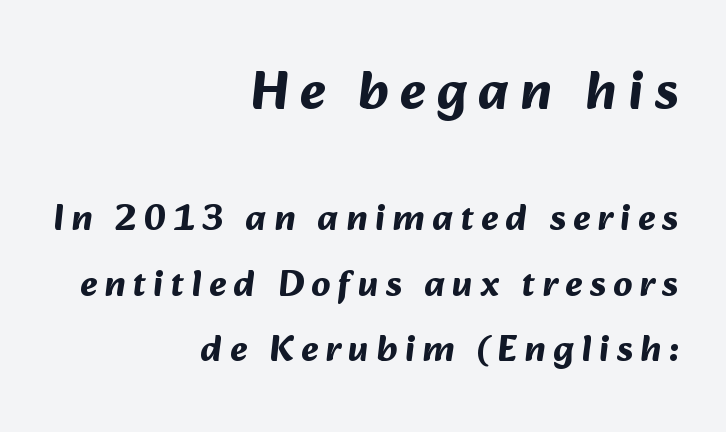
The image shows 55 px bold sans-serif type; set right-aligned, line spacing 1.77x, unusually wide letter spacing (+0.2 em), not underlined; the first (top) block is 1.49x larger; medium stroke contrast and a medium x-height.
